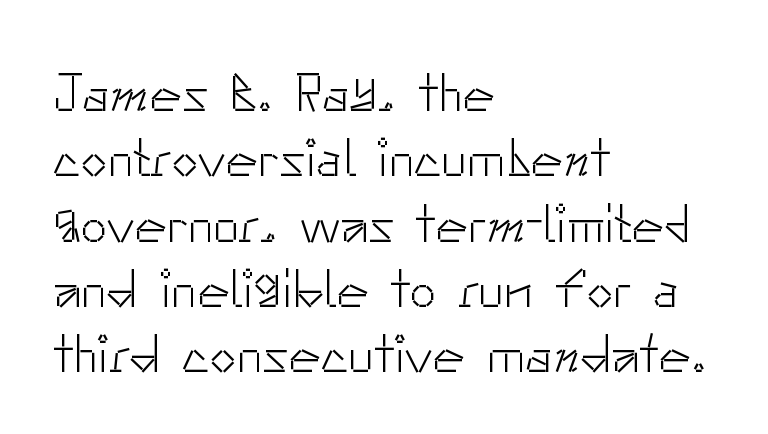
The image shows 54 px light sans-serif type, upright; set left-aligned, line spacing 1.21x, normal letter spacing, not underlined; low stroke contrast and a small x-height.
